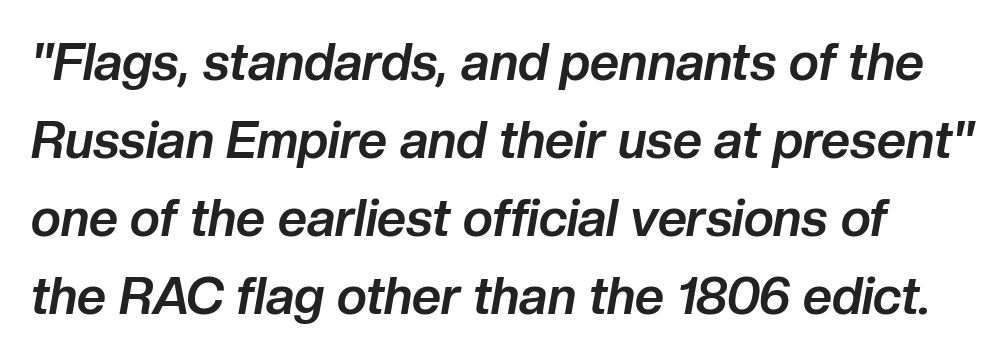
{"italic": "yes", "lean": "right", "slant_degrees": 10, "bold": "yes", "weight": "bold", "width": "normal", "stroke_contrast": "low", "x_height": "medium", "monospaced": "no", "underline": "no", "line_spacing": "normal", "line_spacing_ratio": 1.53, "letter_spacing": "normal", "letter_spacing_em": 0.0, "glyph_px": 51}
